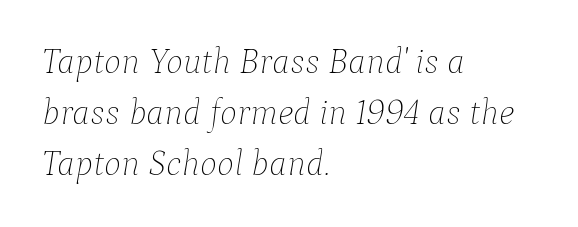
Here the glyphs are tracked normally, forming tight word shapes. It's the slanting kind of type. The face used here is proportionally spaced, like ordinary book or web type. Letters have the restrained weight of plain body copy at most. Whoever set this chose a conventional vertical rhythm.
